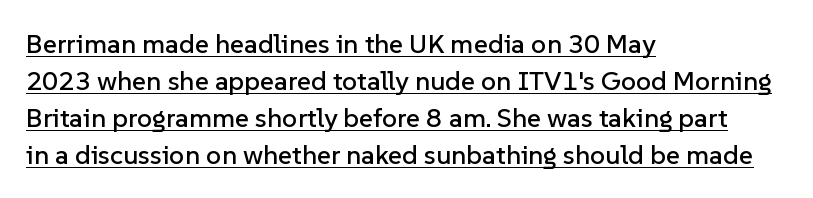
Q: Is the text italic (slanted)? A: No, it is upright.
Q: Is the text underlined? A: Yes.
Q: How is the paragraph aligned? A: Left-aligned.
Q: Is the spacing between letters normal or unusually wide? A: Normal.
Q: Is the spacing between lines tight, normal or loose? A: Normal.
